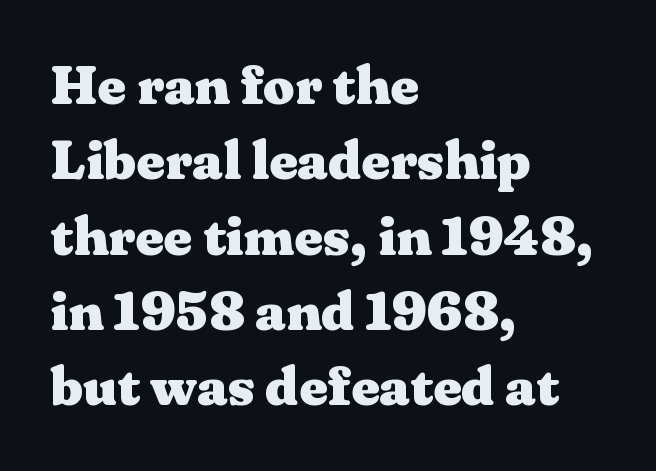
The image shows 55 px heavy, wide serif type, upright; set left-aligned, normal line spacing (1.37x), normal letter spacing, not underlined; medium stroke contrast and a medium x-height.
